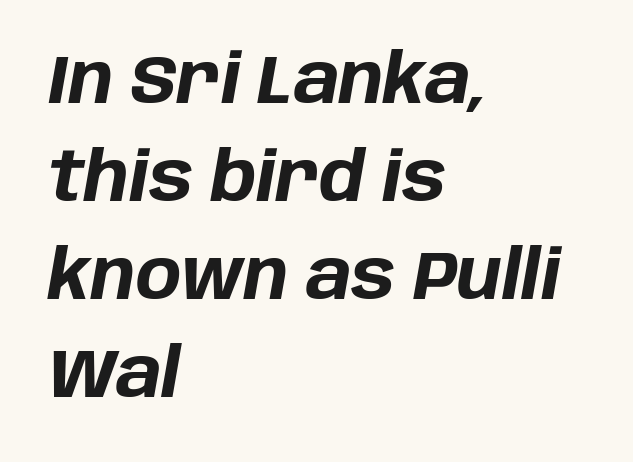
The image shows 68 px bold type, italic (leaning right); set left-aligned, normal line spacing (1.44x), normal letter spacing, not underlined; low stroke contrast and a large x-height.
